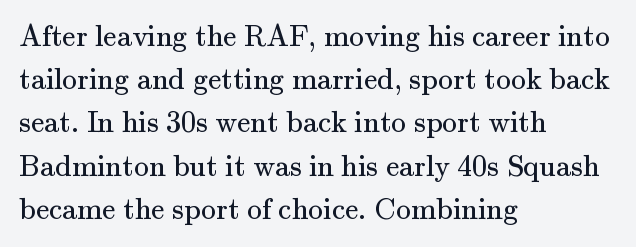
Does the leading feel generous? No, just average. Characters remain perfectly vertical along every line. Nobody drew a line under any word here. The paragraph has a hard left edge and a soft right edge. Each letter keeps its own natural width here, so spacing adapts to shape.
